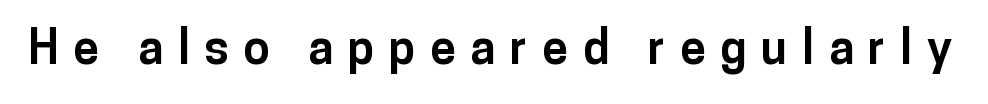
The image shows 47 px bold sans-serif type, upright; set unusually wide letter spacing (+0.31 em), not underlined; low stroke contrast and a medium x-height.
